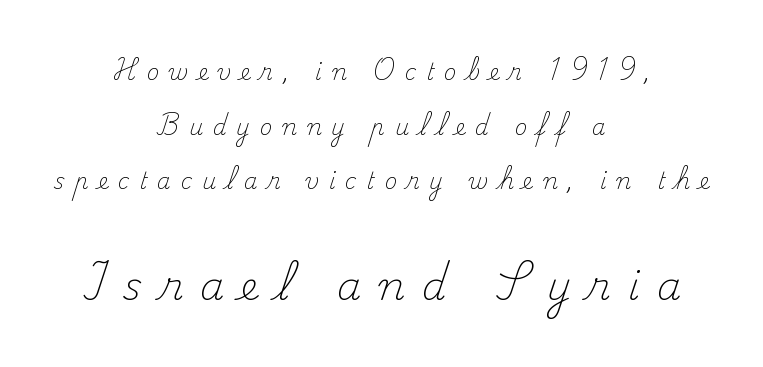
{"serif": "yes", "bold": "no", "weight": "light", "width": "normal", "stroke_contrast": "medium", "x_height": "small", "monospaced": "no", "underline": "no", "align": "center", "line_spacing": "loose", "line_spacing_ratio": 2.48, "letter_spacing": "wide", "letter_spacing_em": 0.44, "larger_block": "second", "size_ratio": 1.77, "glyph_px": 39}
